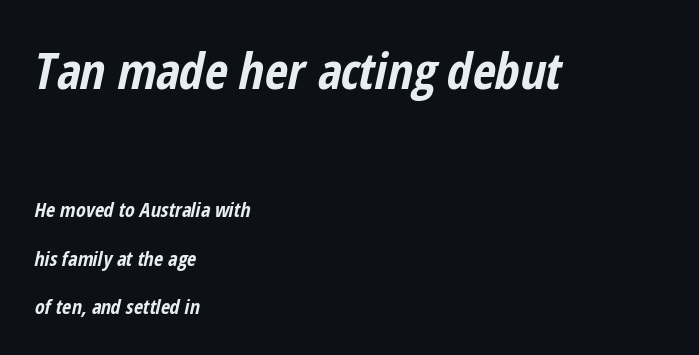
Q: Is the text bold? A: Yes.
Q: Is the text italic (slanted)? A: Yes, it leans right by about 12 degrees.
Q: Is the text underlined? A: No.
Q: How is the paragraph aligned? A: Left-aligned.
Q: Is the spacing between letters normal or unusually wide? A: Normal.
Q: Is the spacing between lines tight, normal or loose? A: Loose.
Q: Which block of text is set in a larger size, the first (top) or the second (bottom)? A: The first (top) one.
Q: Width (condensed, normal, or wide)? A: Condensed.
Q: Stroke contrast? A: Low.
Q: x-height? A: Medium.
Q: Monospaced? A: No.
